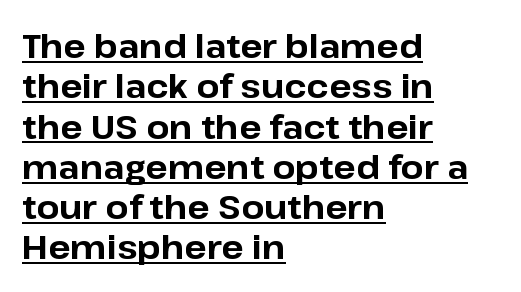
Q: Is the text bold? A: Yes.
Q: Is the text italic (slanted)? A: No, it is upright.
Q: Is the typeface a serif or a sans-serif typeface? A: Sans-serif.
Q: Is the text underlined? A: Yes.
Q: How is the paragraph aligned? A: Left-aligned.
Q: Is the spacing between letters normal or unusually wide? A: Normal.
Q: Width (condensed, normal, or wide)? A: Normal.
Q: Stroke contrast? A: Low.
Q: x-height? A: Medium.
Q: Monospaced? A: No.
